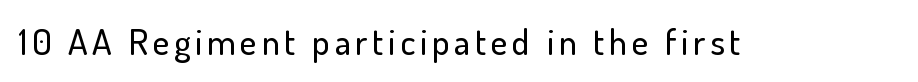
{"serif": "no", "italic": "no", "width": "normal", "stroke_contrast": "low", "x_height": "small", "monospaced": "no", "underline": "no", "glyph_px": 36}
